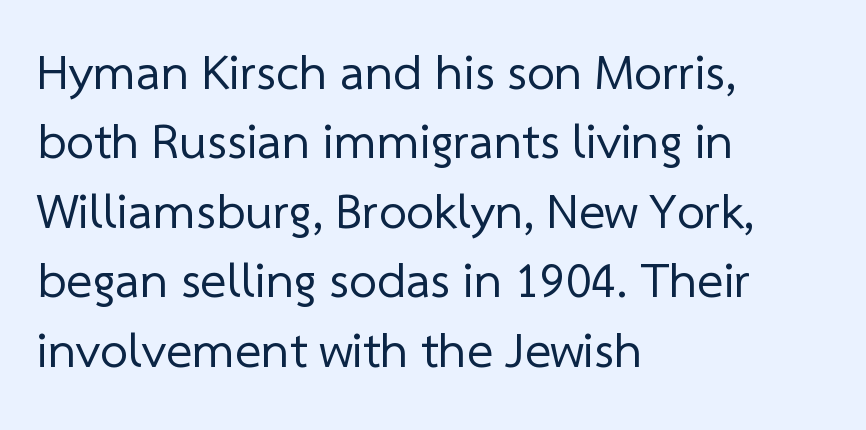
Notice how descenders clear the ascenders below comfortably — that's standard leading. Stroke terminals: plain, sans-serif. Caption: face not bold, strokes unweighted. The passage shown is not underscored anywhere. A typesetter would call this zero additional tracking.
